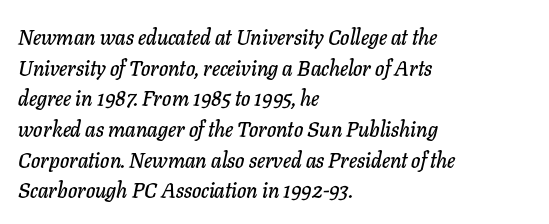
The image shows 21 px text type, italic (leaning right); set left-aligned, normal line spacing (1.46x), normal letter spacing, not underlined.
